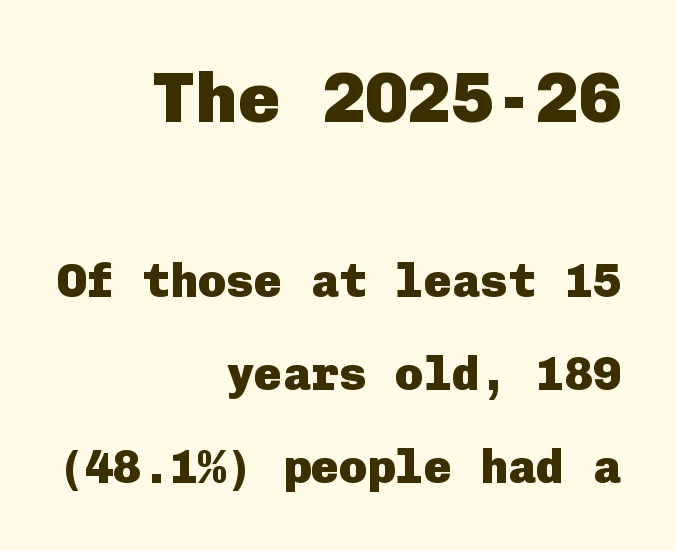
Q: Is the text bold? A: Yes.
Q: Is the text italic (slanted)? A: No, it is upright.
Q: Is the typeface a serif or a sans-serif typeface? A: Sans-serif.
Q: Is the text underlined? A: No.
Q: How is the paragraph aligned? A: Right-aligned.
Q: Is the spacing between letters normal or unusually wide? A: Normal.
Q: Is the spacing between lines tight, normal or loose? A: Loose.
Q: Which block of text is set in a larger size, the first (top) or the second (bottom)? A: The first (top) one.
Q: Width (condensed, normal, or wide)? A: Normal.
Q: Stroke contrast? A: Low.
Q: x-height? A: Medium.
